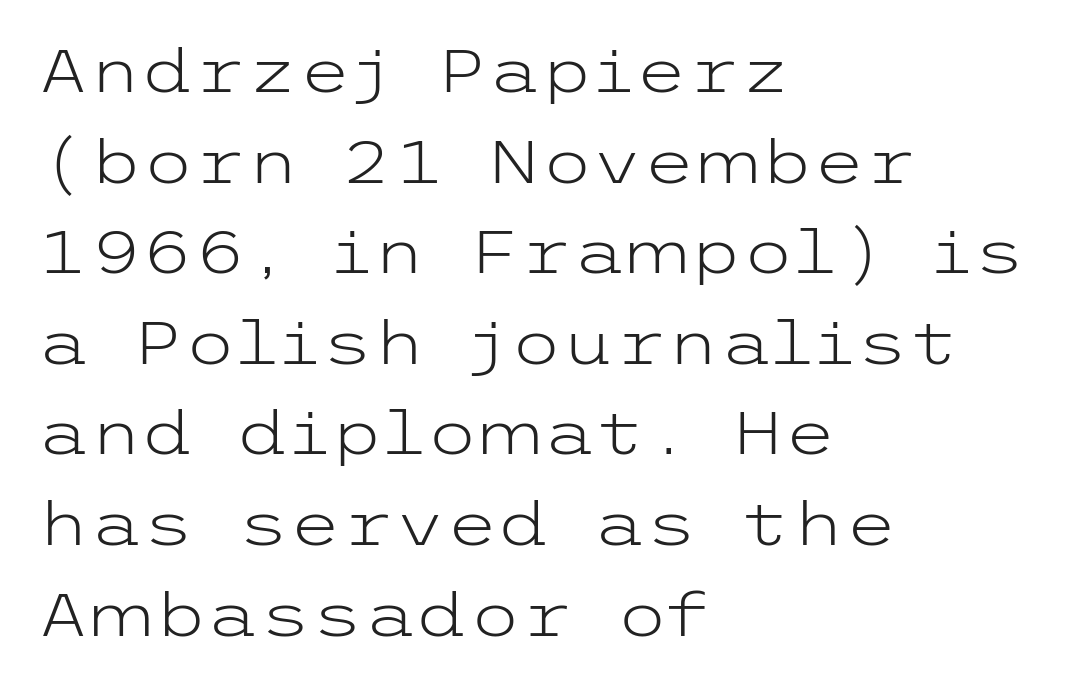
The image shows 60 px light, wide sans-serif type, upright; set left-aligned, normal line spacing (1.51x), normal letter spacing, not underlined; low stroke contrast and a medium x-height.
